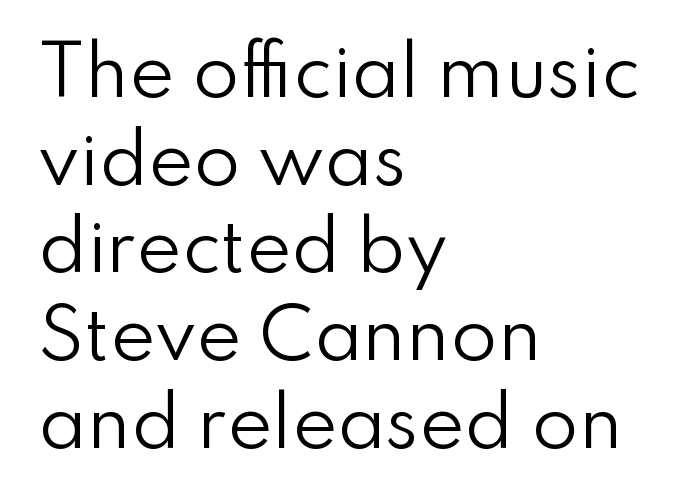
Q: Is the text bold? A: No.
Q: Is the text italic (slanted)? A: No, it is upright.
Q: Is the typeface a serif or a sans-serif typeface? A: Sans-serif.
Q: Is the text underlined? A: No.
Q: How is the paragraph aligned? A: Left-aligned.
Q: Is the spacing between letters normal or unusually wide? A: Normal.
Q: Is the spacing between lines tight, normal or loose? A: Normal.
Q: Width (condensed, normal, or wide)? A: Normal.
Q: Stroke contrast? A: Low.
Q: x-height? A: Small.
Q: Monospaced? A: No.
